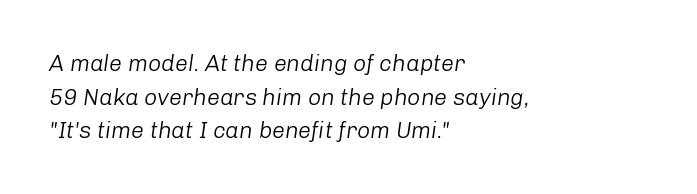
The image shows 23 px text type, italic (leaning right); set left-aligned, normal line spacing (1.46x), normal letter spacing, not underlined.
